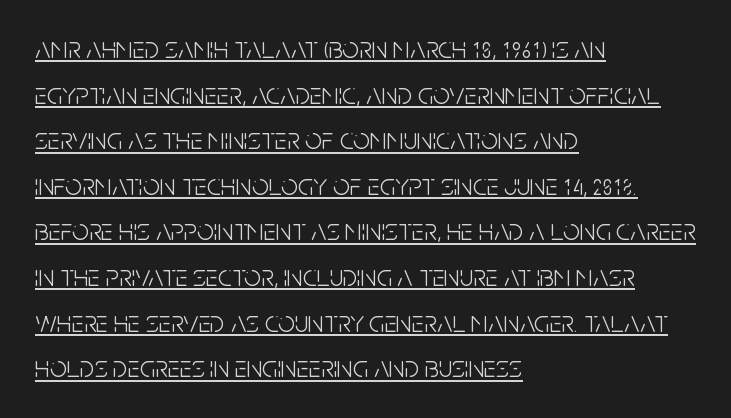
{"serif": "no", "italic": "no", "bold": "no", "weight": "light", "width": "condensed", "stroke_contrast": "low", "x_height": "large", "monospaced": "no", "underline": "yes", "align": "left", "line_spacing": "normal", "line_spacing_ratio": 1.52, "letter_spacing": "normal", "letter_spacing_em": 0.0, "glyph_px": 30}
